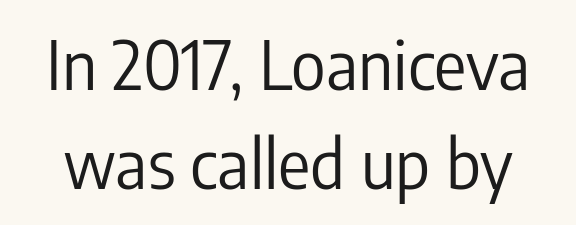
{"serif": "no", "italic": "no", "bold": "no", "weight": "regular", "width": "condensed", "stroke_contrast": "low", "x_height": "medium", "monospaced": "no", "underline": "no", "line_spacing": "normal", "line_spacing_ratio": 1.48, "letter_spacing": "normal", "letter_spacing_em": 0.0, "glyph_px": 67}
